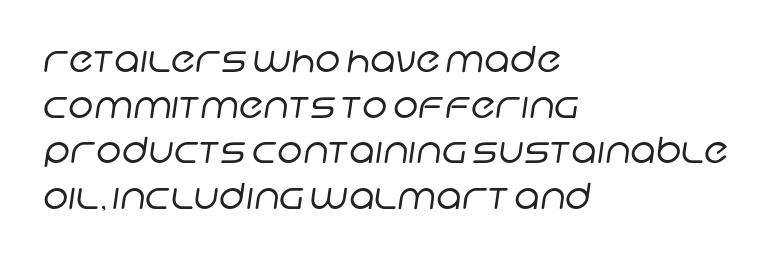
Q: Is the text bold? A: No.
Q: Is the typeface a serif or a sans-serif typeface? A: Sans-serif.
Q: Is the text underlined? A: No.
Q: How is the paragraph aligned? A: Left-aligned.
Q: Is the spacing between letters normal or unusually wide? A: Normal.
Q: Is the spacing between lines tight, normal or loose? A: Normal.
Q: Width (condensed, normal, or wide)? A: Normal.
Q: Stroke contrast? A: Low.
Q: x-height? A: Large.
Q: Monospaced? A: No.
